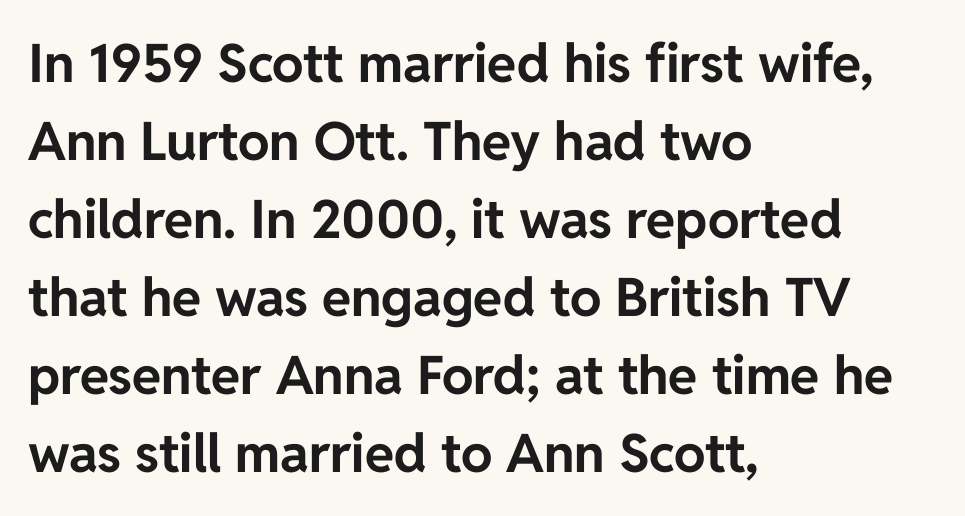
Q: Is the text bold? A: Yes.
Q: Is the text italic (slanted)? A: No, it is upright.
Q: Is the typeface a serif or a sans-serif typeface? A: Sans-serif.
Q: Is the text underlined? A: No.
Q: How is the paragraph aligned? A: Left-aligned.
Q: Is the spacing between letters normal or unusually wide? A: Normal.
Q: Is the spacing between lines tight, normal or loose? A: Normal.
Q: Width (condensed, normal, or wide)? A: Normal.
Q: Stroke contrast? A: Low.
Q: x-height? A: Medium.
Q: Monospaced? A: No.
